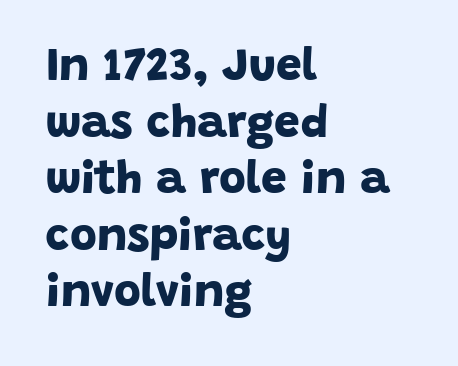
{"serif": "no", "bold": "yes", "weight": "bold", "width": "normal", "stroke_contrast": "low", "x_height": "large", "monospaced": "no", "underline": "no", "align": "left", "line_spacing_ratio": 1.23, "letter_spacing": "normal", "letter_spacing_em": 0.0, "glyph_px": 46}
